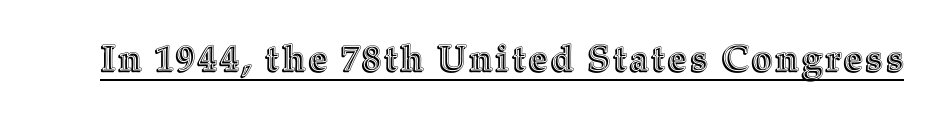
The image shows 36 px text type, upright; set underlined; a medium x-height.
